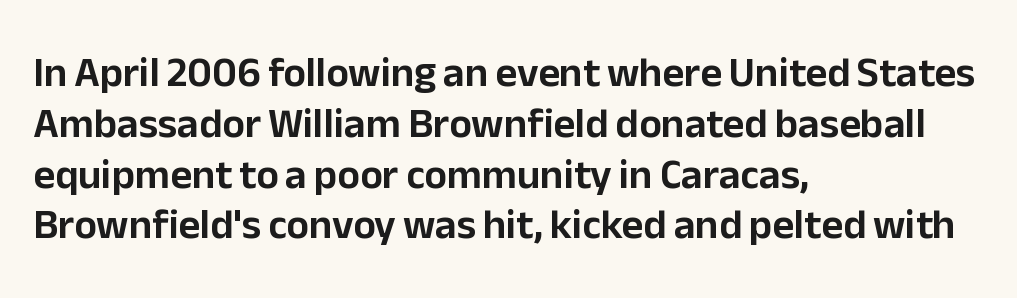
Q: Is the text italic (slanted)? A: No, it is upright.
Q: Is the typeface a serif or a sans-serif typeface? A: Sans-serif.
Q: Is the text underlined? A: No.
Q: How is the paragraph aligned? A: Left-aligned.
Q: Is the spacing between letters normal or unusually wide? A: Normal.
Q: Width (condensed, normal, or wide)? A: Normal.
Q: Stroke contrast? A: Low.
Q: x-height? A: Medium.
Q: Monospaced? A: No.
